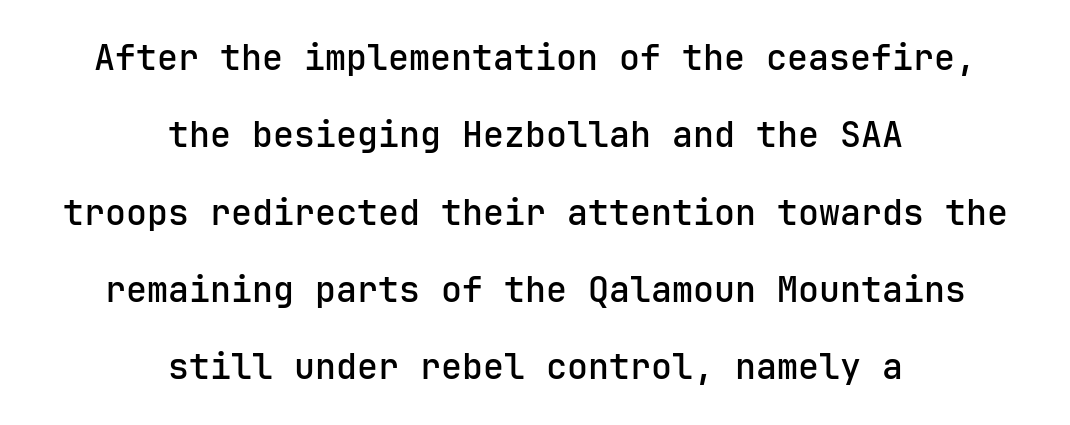
The image shows 35 px semibold sans-serif type, upright; set centered, loose line spacing (2.21x), normal letter spacing, not underlined; low stroke contrast and a medium x-height.
